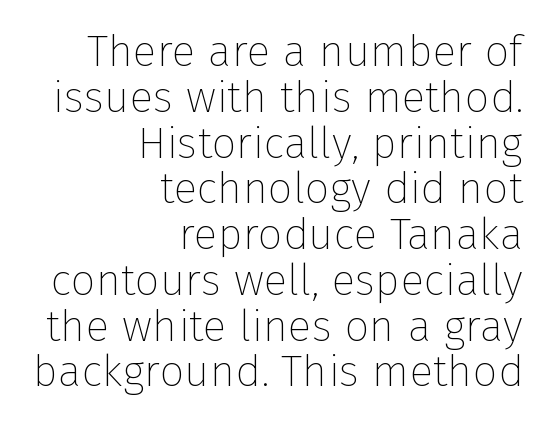
{"serif": "no", "italic": "no", "bold": "no", "weight": "thin", "width": "normal", "stroke_contrast": "low", "x_height": "medium", "monospaced": "no", "underline": "no", "align": "right", "line_spacing": "tight", "line_spacing_ratio": 1.04, "letter_spacing": "normal", "letter_spacing_em": 0.0, "glyph_px": 44}
